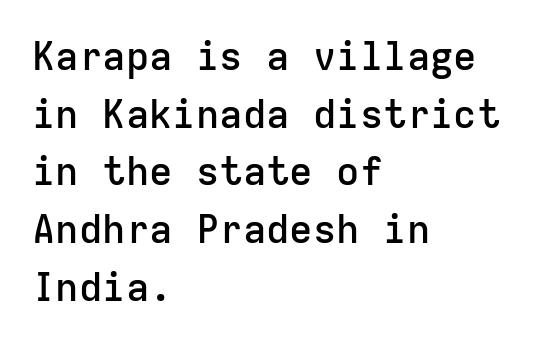
The image shows 39 px semibold sans-serif type, upright, monospaced; set left-aligned, normal line spacing (1.48x), normal letter spacing, not underlined; low stroke contrast and a medium x-height.
